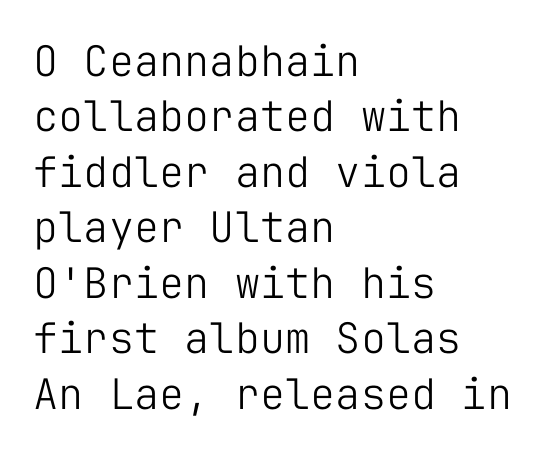
Each letter, wide or thin by design, is forced into the same width here. Successive baselines arrive at the customary interval. Note: no serifs on the glyphs. The face looks like a standard text weight, possibly lighter. This is roman type, the default non-slanted kind. Words appear dense and cohesive because spacing is normal.
